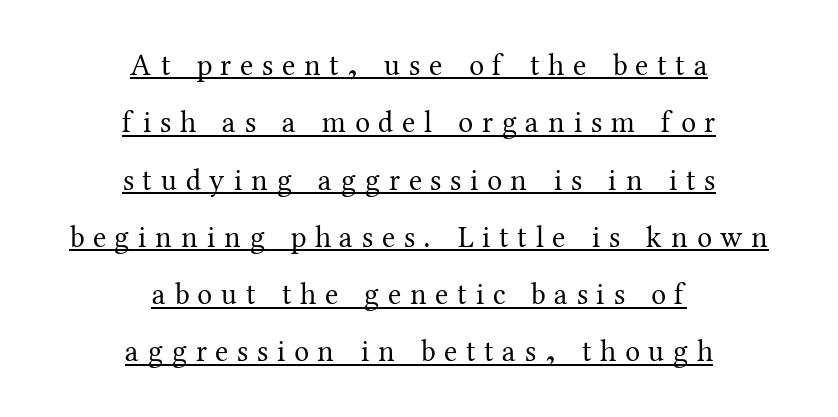
Q: Is the text bold? A: No.
Q: Is the text italic (slanted)? A: No, it is upright.
Q: Is the typeface a serif or a sans-serif typeface? A: Serif.
Q: Is the text underlined? A: Yes.
Q: How is the paragraph aligned? A: Centered.
Q: Is the spacing between letters normal or unusually wide? A: Unusually wide.
Q: Is the spacing between lines tight, normal or loose? A: Loose.
Q: Width (condensed, normal, or wide)? A: Normal.
Q: Stroke contrast? A: Medium.
Q: x-height? A: Medium.
Q: Monospaced? A: No.
